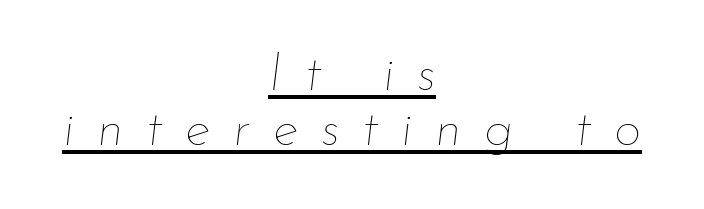
Underlining? Definitely there. The space between consecutive lines is stingy. These lines are rendered in a variable-pitch font. Compared with a typical body face, this is equally light or lighter still. Alignment: centered.
